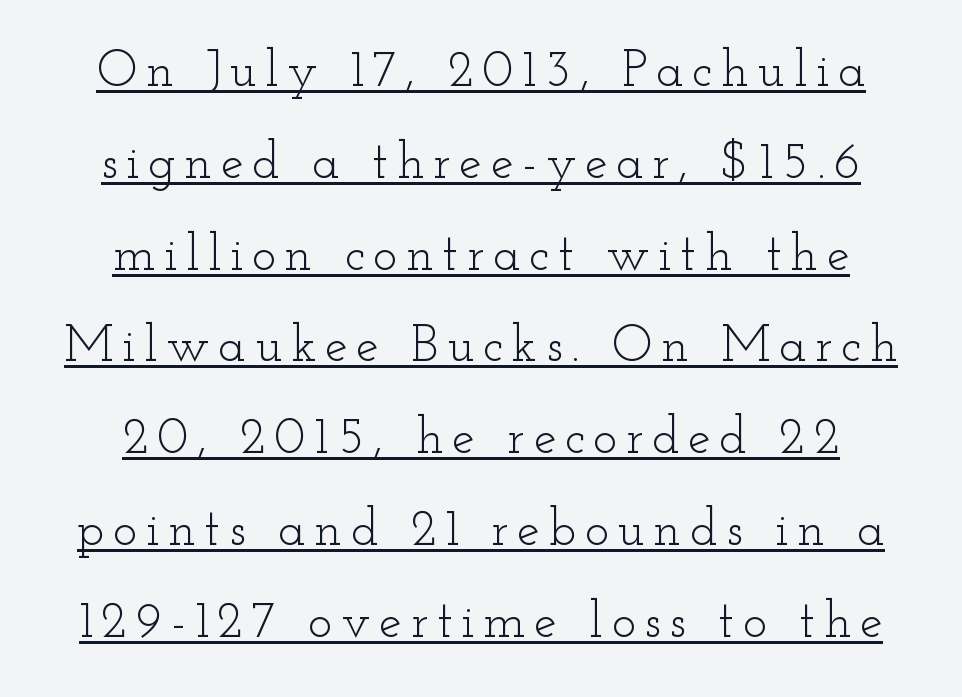
The passage is arranged like a title page — every line centered. The letters carry serifs — small finishing strokes at the ends of their stems. Heft: none added — not bold. Do the characters align in a grid? No, the font is proportional.
